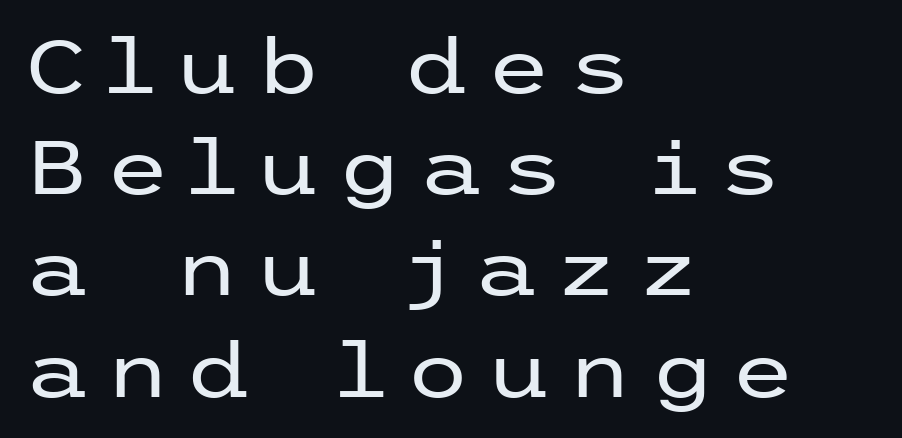
The image shows 75 px regular-weight, wide sans-serif type, upright; set left-aligned, normal line spacing (1.35x), unusually wide letter spacing (+0.21 em), not underlined; low stroke contrast and a medium x-height.
